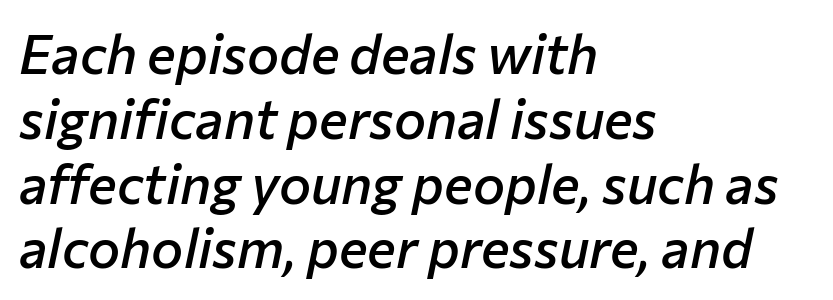
No word sits above an underline. The letters are semibold — heavier than regular but short of a full bold. Each letter keeps its own natural width here, so spacing adapts to shape. Italic? Definitely — the glyphs are oblique.
